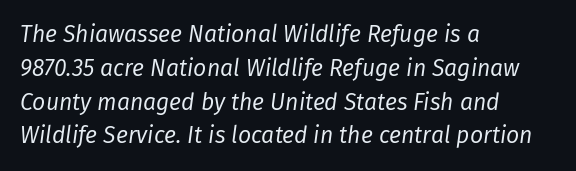
Q: Is the text bold? A: No.
Q: Is the text italic (slanted)? A: Yes, it leans right by about 8 degrees.
Q: Is the text underlined? A: No.
Q: How is the paragraph aligned? A: Left-aligned.
Q: Is the spacing between letters normal or unusually wide? A: Normal.
Q: Is the spacing between lines tight, normal or loose? A: Normal.
